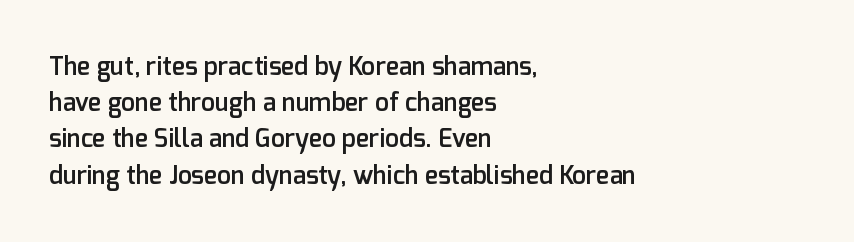
Q: Is the text bold? A: Semi-bold.
Q: Is the text italic (slanted)? A: No, it is upright.
Q: Is the text underlined? A: No.
Q: How is the paragraph aligned? A: Left-aligned.
Q: Is the spacing between letters normal or unusually wide? A: Normal.
Q: Is the spacing between lines tight, normal or loose? A: Normal.
